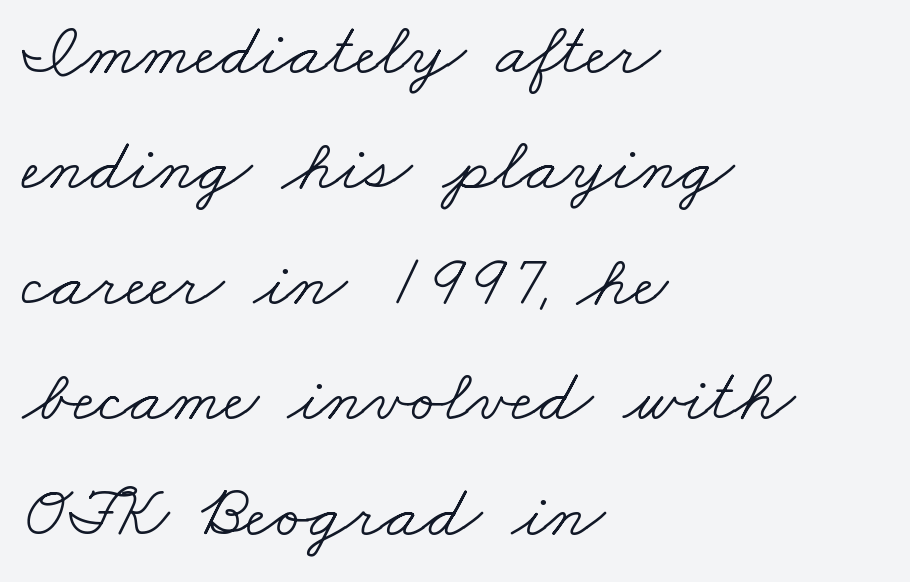
The words here are not underlined. Quick note: interline space is typical. The font family rendered here belongs to the serif group. Character widths vary here, with narrow letters taking less room than wide ones.
